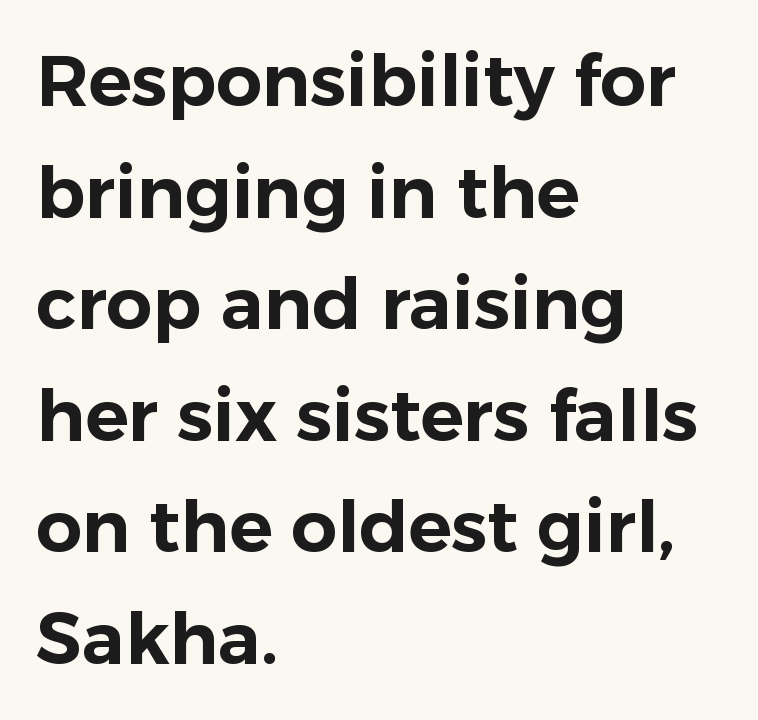
{"serif": "no", "italic": "no", "width": "normal", "stroke_contrast": "low", "x_height": "medium", "monospaced": "no", "underline": "no", "align": "left", "line_spacing": "normal", "line_spacing_ratio": 1.55, "letter_spacing": "normal", "letter_spacing_em": 0.0, "glyph_px": 72}
